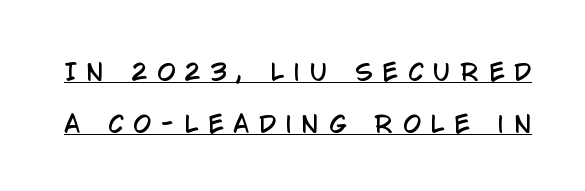
The image shows 23 px text type, upright; set loose line spacing (2.26x), unusually wide letter spacing (+0.43 em), underlined.
